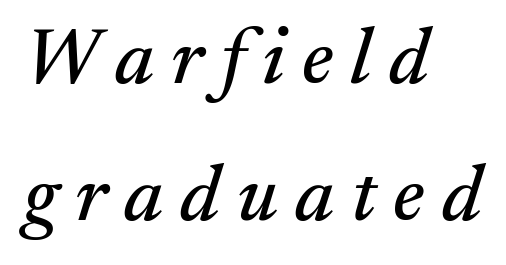
The image shows 79 px serif type, italic (leaning right); set left-aligned, line spacing 1.73x, unusually wide letter spacing (+0.22 em), not underlined; medium stroke contrast and a medium x-height.
